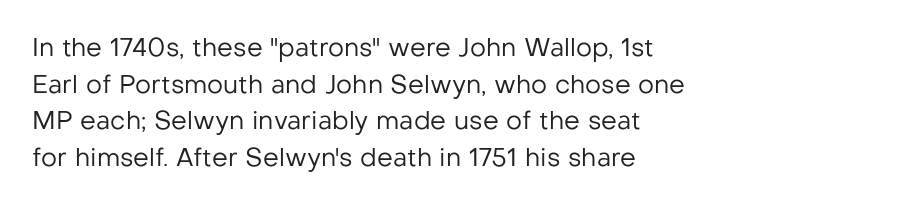
Q: Is the text bold? A: No.
Q: Is the text italic (slanted)? A: No, it is upright.
Q: Is the text underlined? A: No.
Q: How is the paragraph aligned? A: Left-aligned.
Q: Is the spacing between letters normal or unusually wide? A: Normal.
Q: Is the spacing between lines tight, normal or loose? A: Normal.
